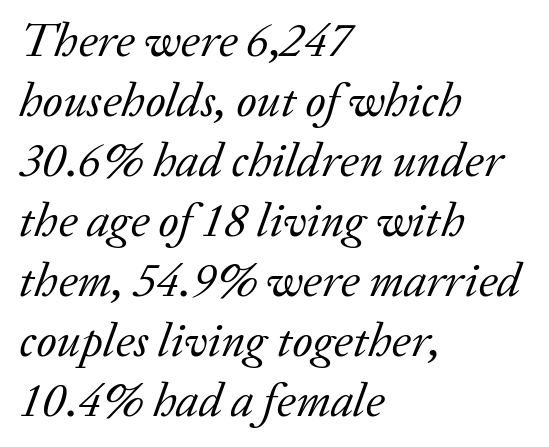
Q: Is the text bold? A: No.
Q: Is the text italic (slanted)? A: Yes, it leans right by about 20 degrees.
Q: Is the typeface a serif or a sans-serif typeface? A: Serif.
Q: Is the text underlined? A: No.
Q: How is the paragraph aligned? A: Left-aligned.
Q: Is the spacing between letters normal or unusually wide? A: Normal.
Q: Is the spacing between lines tight, normal or loose? A: Normal.
Q: Width (condensed, normal, or wide)? A: Normal.
Q: Stroke contrast? A: Low.
Q: x-height? A: Medium.
Q: Monospaced? A: No.
